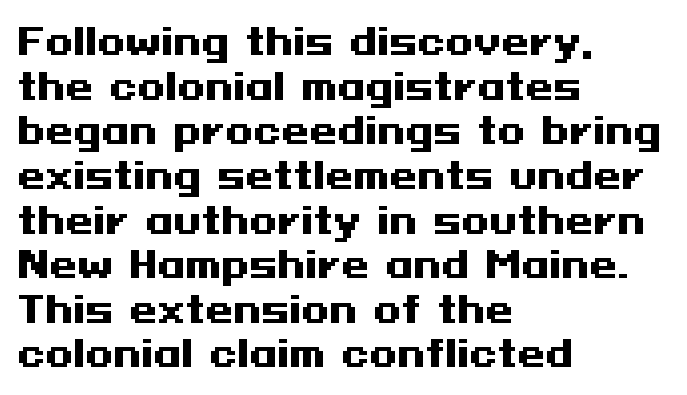
The image shows 36 px heavy, wide sans-serif type, upright; set left-aligned, line spacing 1.24x, normal letter spacing, not underlined; medium stroke contrast and a medium x-height.
